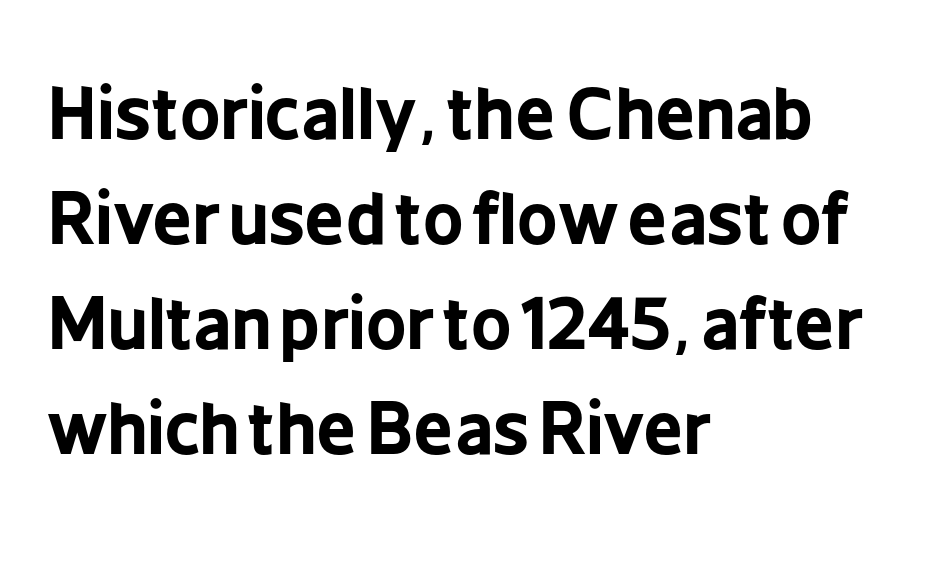
The type family on display is of the sans-serif kind. Varying glyph widths throughout — classic text-font behaviour. Descenders are the only things crossing below the line. Rendered with straight, roman letterforms. The sample has been set heavy, in full bold. Where is the straight margin? On the left.
